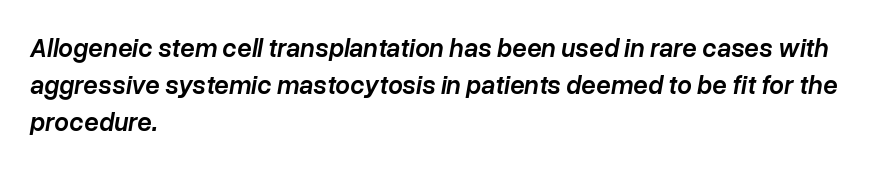
These lines sit exactly where default settings would place them. Nobody drew a line under any word here. Does extra space separate the letters? No, they use regular spacing. Each line starts at the same left margin while the right side varies. The rendering applies a slant to the glyphs.
